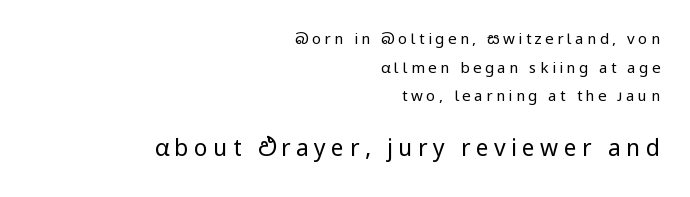
Q: Is the text bold? A: No.
Q: Is the text italic (slanted)? A: No, it is upright.
Q: Is the text underlined? A: No.
Q: How is the paragraph aligned? A: Right-aligned.
Q: Is the spacing between letters normal or unusually wide? A: Unusually wide.
Q: Is the spacing between lines tight, normal or loose? A: Loose.
Q: Which block of text is set in a larger size, the first (top) or the second (bottom)? A: The second (bottom) one.
